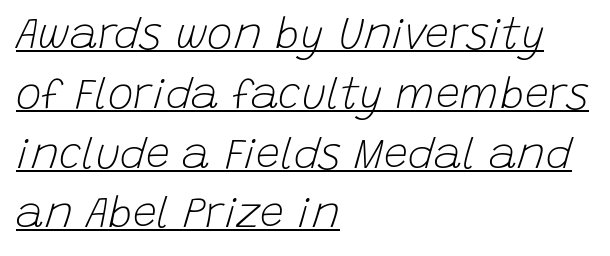
{"italic": "yes", "lean": "right", "slant_degrees": 15, "bold": "no", "weight": "light", "width": "normal", "stroke_contrast": "low", "x_height": "large", "monospaced": "no", "underline": "yes", "align": "left", "line_spacing": "normal", "line_spacing_ratio": 1.39, "letter_spacing": "normal", "letter_spacing_em": 0.0, "glyph_px": 43}
